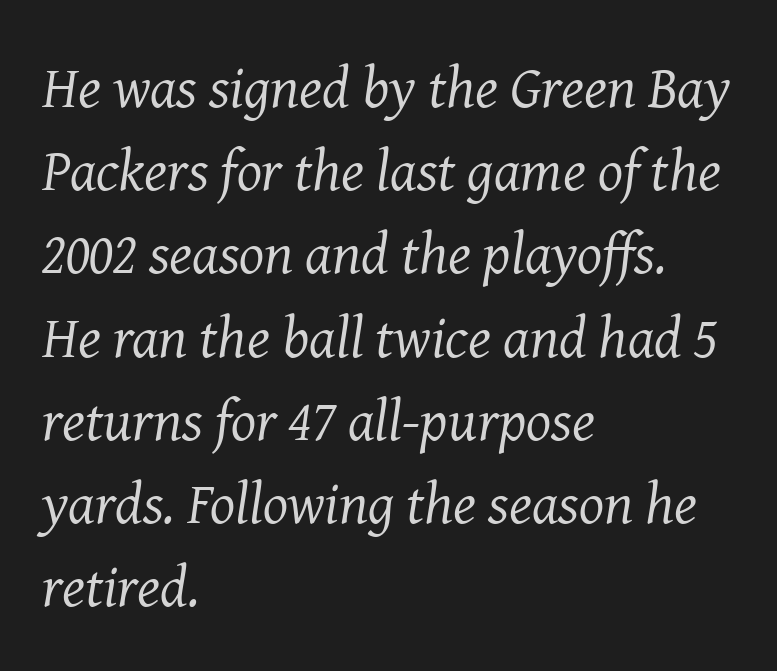
Q: Is the text bold? A: No.
Q: Is the text italic (slanted)? A: Yes, it leans right by about 8 degrees.
Q: Is the typeface a serif or a sans-serif typeface? A: Serif.
Q: Is the text underlined? A: No.
Q: How is the paragraph aligned? A: Left-aligned.
Q: Is the spacing between letters normal or unusually wide? A: Normal.
Q: Is the spacing between lines tight, normal or loose? A: Normal.
Q: Width (condensed, normal, or wide)? A: Normal.
Q: Stroke contrast? A: Medium.
Q: x-height? A: Medium.
Q: Monospaced? A: No.
